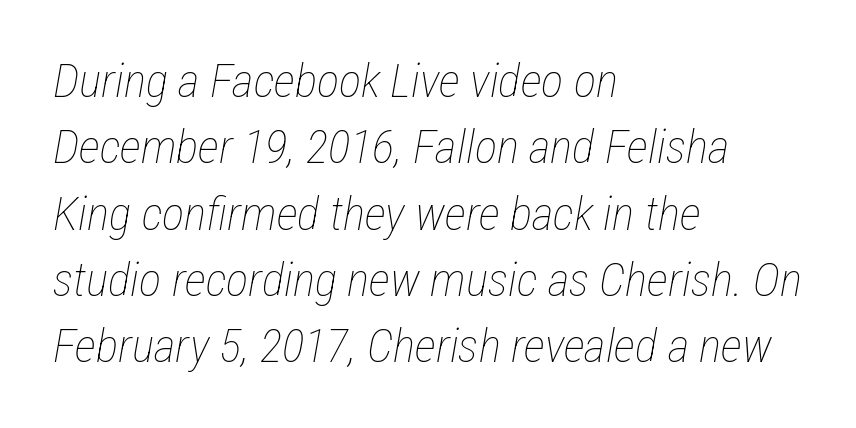
The image shows 47 px thin, condensed type, italic (leaning right); set left-aligned, normal line spacing (1.41x), normal letter spacing, not underlined; low stroke contrast and a medium x-height.
